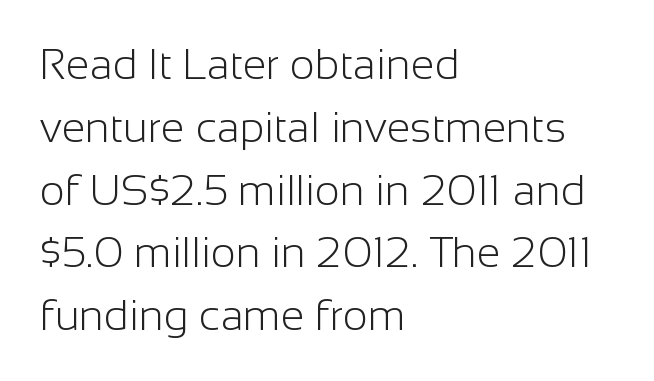
Bold? No — there's no thickening of the strokes. No italicization has been applied; the sample stays upright. Beneath every word, the page is bare. The designer went with a sans here, leaving each stem footless. Tracking here is standard; glyphs follow each other at the usual distance. The paragraph has a hard left edge and a soft right edge.
